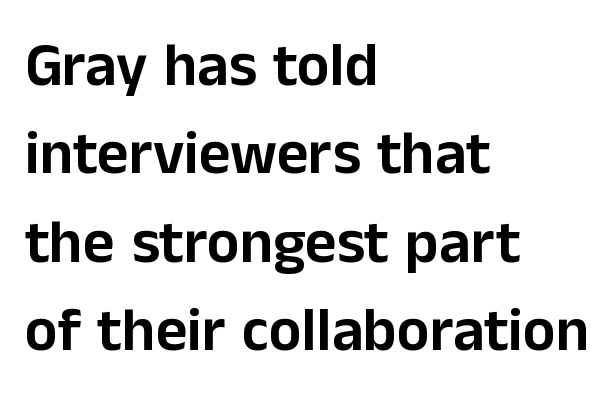
Q: Is the text italic (slanted)? A: No, it is upright.
Q: Is the typeface a serif or a sans-serif typeface? A: Sans-serif.
Q: Is the text underlined? A: No.
Q: How is the paragraph aligned? A: Left-aligned.
Q: Is the spacing between letters normal or unusually wide? A: Normal.
Q: Is the spacing between lines tight, normal or loose? A: Normal.
Q: Width (condensed, normal, or wide)? A: Normal.
Q: Stroke contrast? A: Low.
Q: x-height? A: Medium.
Q: Monospaced? A: No.
